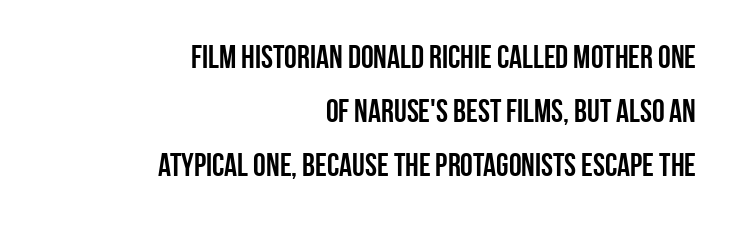
Q: Is the text bold? A: Yes.
Q: Is the text italic (slanted)? A: No, it is upright.
Q: Is the typeface a serif or a sans-serif typeface? A: Sans-serif.
Q: Is the text underlined? A: No.
Q: How is the paragraph aligned? A: Right-aligned.
Q: Is the spacing between letters normal or unusually wide? A: Normal.
Q: Is the spacing between lines tight, normal or loose? A: Normal.
Q: Width (condensed, normal, or wide)? A: Condensed.
Q: Stroke contrast? A: Low.
Q: x-height? A: Large.
Q: Monospaced? A: No.
